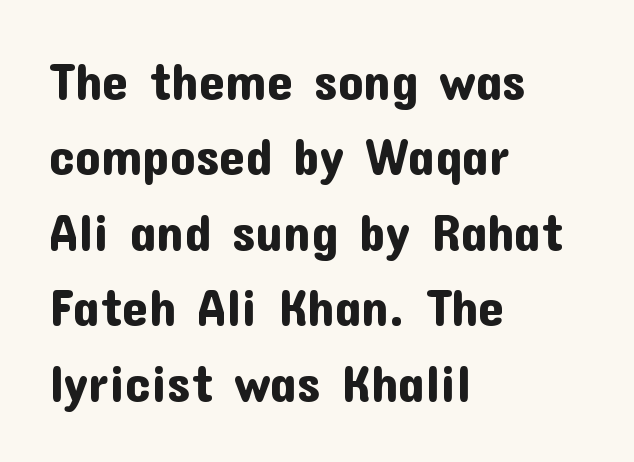
{"serif": "no", "italic": "no", "width": "normal", "stroke_contrast": "low", "x_height": "medium", "monospaced": "no", "underline": "no", "align": "left", "line_spacing": "normal", "line_spacing_ratio": 1.45, "letter_spacing": "normal", "letter_spacing_em": 0.0, "glyph_px": 52}
